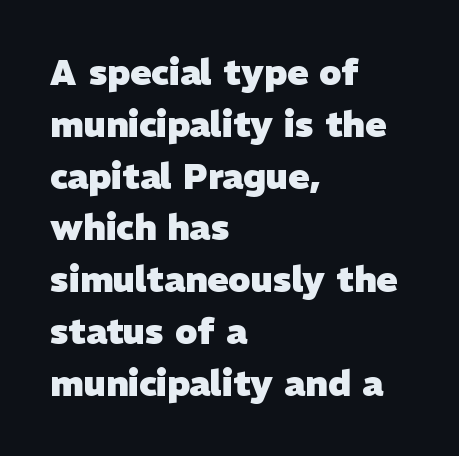
Horizontally, the lines are justified to the leading edge only. Reading down the column, the eye jumps a familiar distance to each next line. The designer went with a sans here, leaving each stem footless. Honestly, the letter spacing is just normal — you wouldn't notice it.
